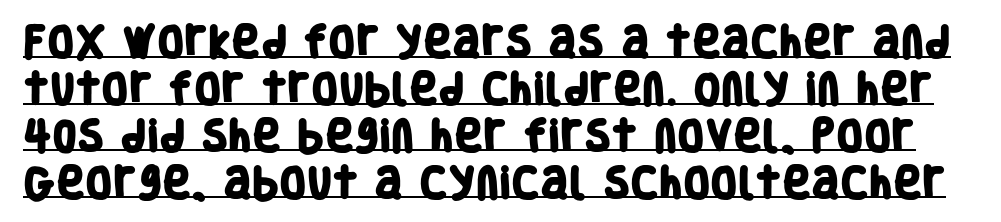
Spacing between characters is what you'd get straight out of the box. Weight: bold. These lines sit exactly where default settings would place them. This sample has the flowing, uneven cadence of proportional lettering.
